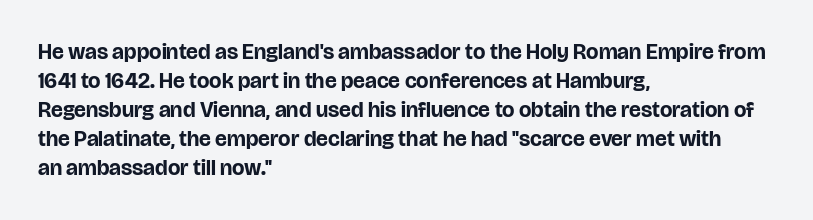
Q: Is the text bold? A: Yes.
Q: Is the text italic (slanted)? A: No, it is upright.
Q: Is the text underlined? A: No.
Q: How is the paragraph aligned? A: Left-aligned.
Q: Is the spacing between letters normal or unusually wide? A: Normal.
Q: Is the spacing between lines tight, normal or loose? A: Normal.
